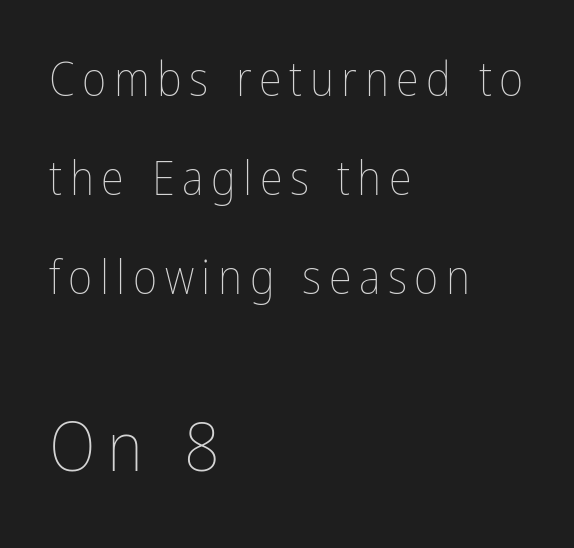
{"italic": "no", "bold": "no", "weight": "thin", "width": "condensed", "stroke_contrast": "low", "x_height": "medium", "monospaced": "no", "underline": "no", "align": "left", "line_spacing": "loose", "line_spacing_ratio": 2.11, "larger_block": "second", "size_ratio": 1.49, "glyph_px": 70}
